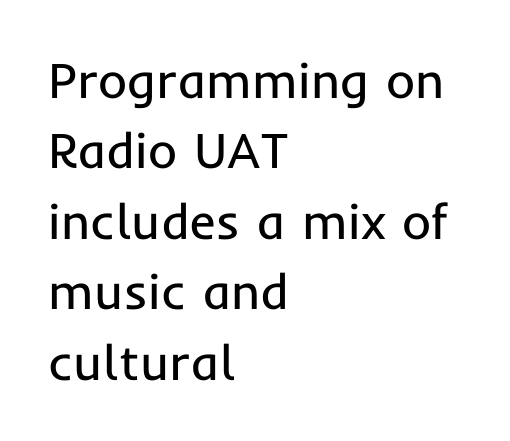
Q: Is the text bold? A: No.
Q: Is the text italic (slanted)? A: No, it is upright.
Q: Is the typeface a serif or a sans-serif typeface? A: Sans-serif.
Q: Is the text underlined? A: No.
Q: How is the paragraph aligned? A: Left-aligned.
Q: Is the spacing between letters normal or unusually wide? A: Normal.
Q: Is the spacing between lines tight, normal or loose? A: Normal.
Q: Width (condensed, normal, or wide)? A: Normal.
Q: Stroke contrast? A: Low.
Q: x-height? A: Medium.
Q: Monospaced? A: No.
